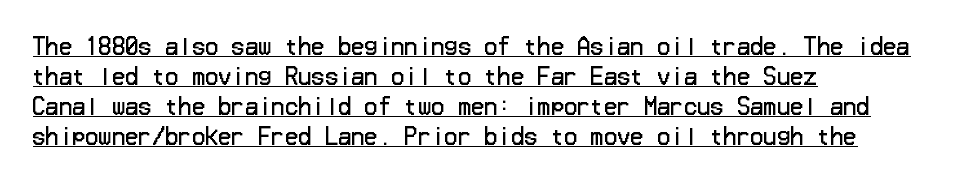
Q: Is the text bold? A: No.
Q: Is the text italic (slanted)? A: No, it is upright.
Q: Is the text underlined? A: Yes.
Q: How is the paragraph aligned? A: Left-aligned.
Q: Is the spacing between letters normal or unusually wide? A: Normal.
Q: Is the spacing between lines tight, normal or loose? A: Normal.
